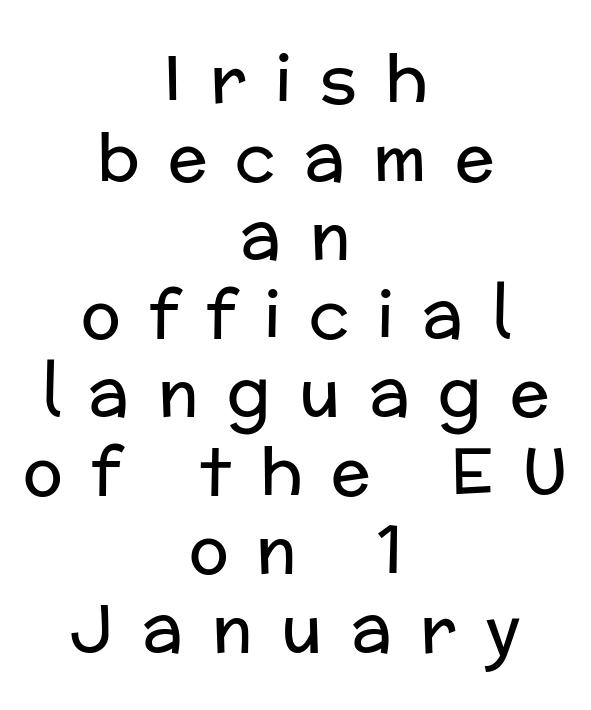
{"serif": "no", "italic": "no", "bold": "no", "weight": "regular", "width": "normal", "stroke_contrast": "low", "x_height": "medium", "monospaced": "no", "underline": "no", "align": "center", "line_spacing_ratio": 1.19, "letter_spacing": "wide", "letter_spacing_em": 0.43, "glyph_px": 66}
